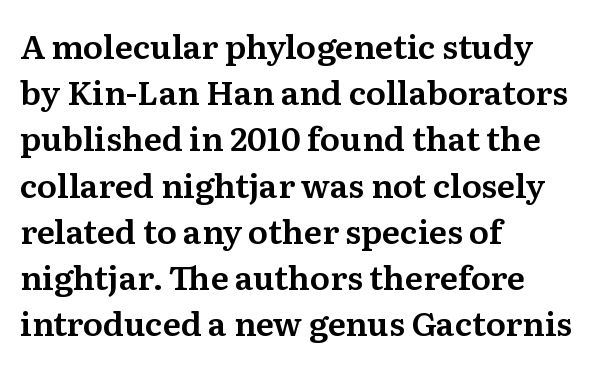
{"serif": "yes", "italic": "no", "width": "normal", "stroke_contrast": "medium", "x_height": "medium", "monospaced": "no", "underline": "no", "align": "left", "line_spacing": "normal", "line_spacing_ratio": 1.4, "letter_spacing": "normal", "letter_spacing_em": 0.0, "glyph_px": 33}
